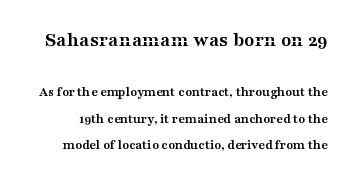
Typographic density is high because the face is bold. Reading top to bottom, the characters get smaller at the block break. The letters sit at their default tracking, neither squeezed nor spread. Rule under the text: the space is simply empty.
